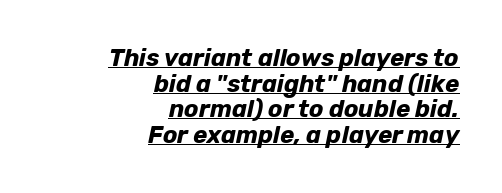
{"italic": "yes", "lean": "right", "slant_degrees": 12, "bold": "yes", "underline": "yes", "align": "right", "line_spacing": "tight", "line_spacing_ratio": 1.07, "letter_spacing": "normal", "letter_spacing_em": 0.0, "glyph_px": 24}
